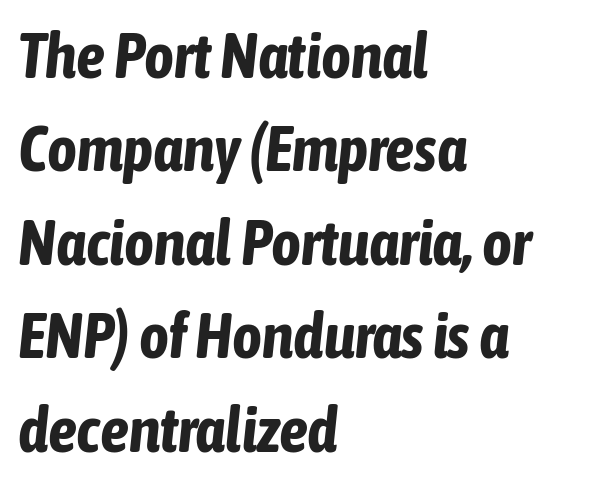
Q: Is the text bold? A: Yes.
Q: Is the text italic (slanted)? A: Yes, it leans right by about 6 degrees.
Q: Is the text underlined? A: No.
Q: How is the paragraph aligned? A: Left-aligned.
Q: Is the spacing between letters normal or unusually wide? A: Normal.
Q: Is the spacing between lines tight, normal or loose? A: Normal.
Q: Width (condensed, normal, or wide)? A: Condensed.
Q: Stroke contrast? A: Low.
Q: x-height? A: Medium.
Q: Monospaced? A: No.
